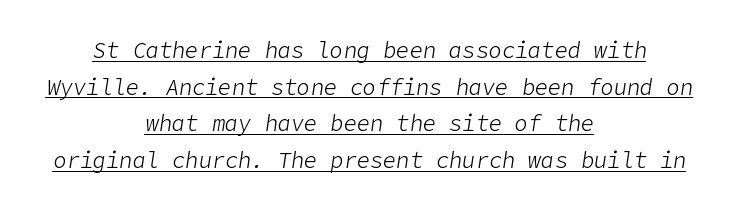
The image shows 22 px text type, italic (leaning right); set centered, normal line spacing (1.67x), normal letter spacing, underlined.
